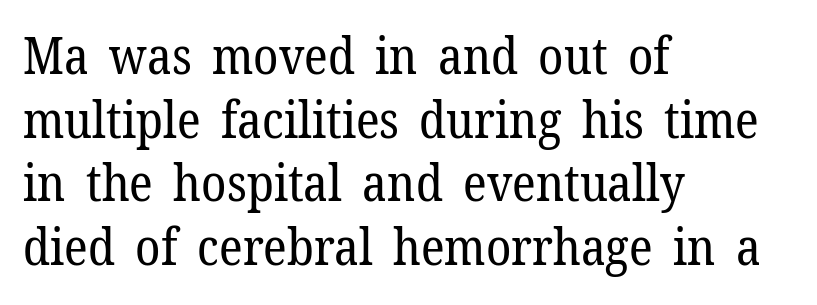
Line starts are locked; line ends wander. This sample has the flowing, uneven cadence of proportional lettering. Interline gaps are of average width in this sample. Weight: not bold — regular or lighter. Characters remain perfectly vertical along every line.
